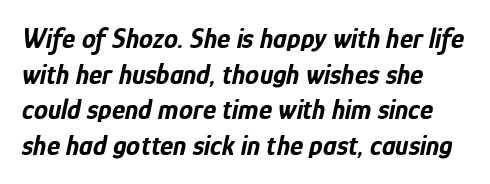
The image shows 28 px bold, condensed type, italic (leaning right); set normal line spacing (1.27x), normal letter spacing, not underlined; low stroke contrast and a medium x-height.
